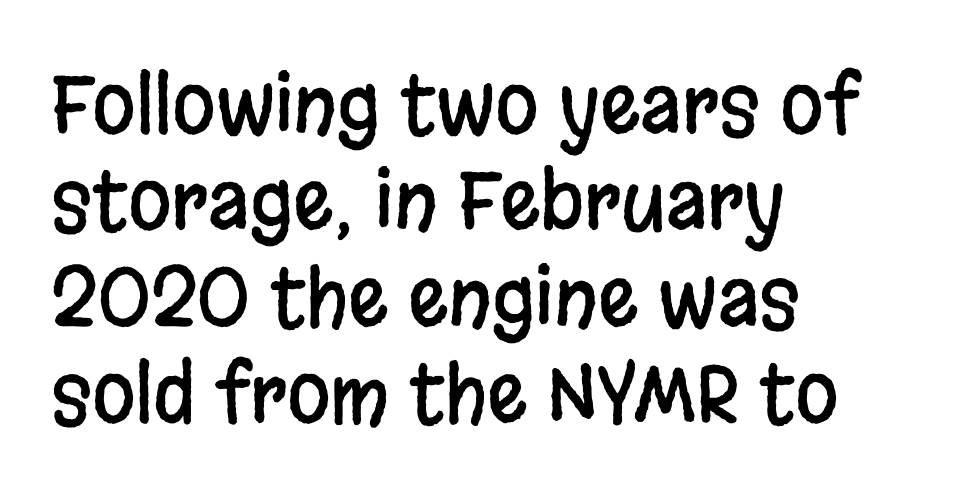
Q: Is the text italic (slanted)? A: No, it is upright.
Q: Is the typeface a serif or a sans-serif typeface? A: Sans-serif.
Q: Is the text underlined? A: No.
Q: How is the paragraph aligned? A: Left-aligned.
Q: Is the spacing between letters normal or unusually wide? A: Normal.
Q: Width (condensed, normal, or wide)? A: Condensed.
Q: Stroke contrast? A: Low.
Q: x-height? A: Large.
Q: Monospaced? A: No.
